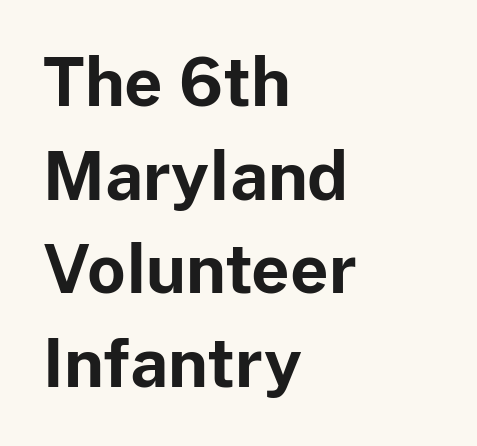
Q: Is the text bold? A: Yes.
Q: Is the text italic (slanted)? A: No, it is upright.
Q: Is the typeface a serif or a sans-serif typeface? A: Sans-serif.
Q: Is the text underlined? A: No.
Q: How is the paragraph aligned? A: Left-aligned.
Q: Is the spacing between letters normal or unusually wide? A: Normal.
Q: Is the spacing between lines tight, normal or loose? A: Normal.
Q: Width (condensed, normal, or wide)? A: Normal.
Q: Stroke contrast? A: Low.
Q: x-height? A: Medium.
Q: Monospaced? A: No.
